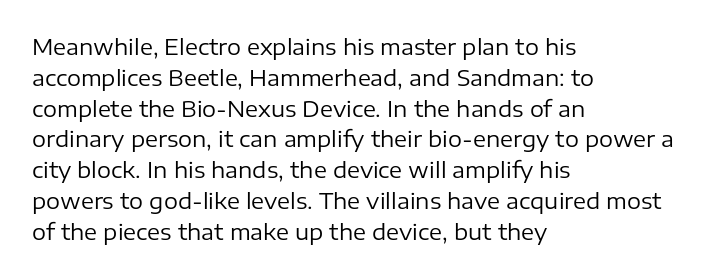
The image shows 22 px text type, upright; set left-aligned, normal line spacing (1.4x), normal letter spacing, not underlined.
